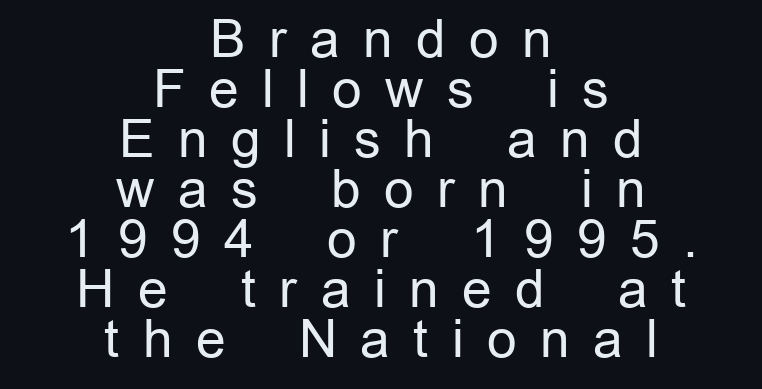
Q: Is the text bold? A: No.
Q: Is the text italic (slanted)? A: No, it is upright.
Q: Is the typeface a serif or a sans-serif typeface? A: Sans-serif.
Q: Is the text underlined? A: No.
Q: How is the paragraph aligned? A: Centered.
Q: Is the spacing between letters normal or unusually wide? A: Unusually wide.
Q: Is the spacing between lines tight, normal or loose? A: Tight.
Q: Width (condensed, normal, or wide)? A: Normal.
Q: Stroke contrast? A: Low.
Q: x-height? A: Medium.
Q: Monospaced? A: No.
